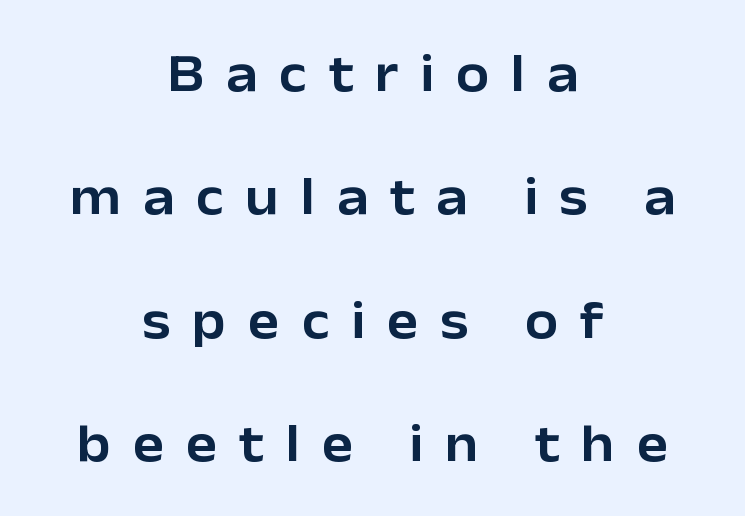
In terms of leading, this rendering errs on the spacious side. This sample uses expanded letter spacing, leaving extra air between glyphs. Every stem runs plumb, perpendicular to the baseline. Do the characters align in a grid? No, the font is proportional. Unlike a traditional serif, this face leaves its strokes unadorned. Clear beneath every line of the passage.
